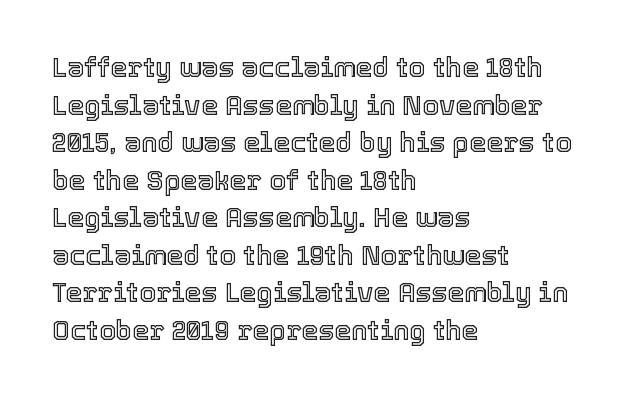
The image shows 27 px text type, upright; set left-aligned, normal line spacing (1.39x), normal letter spacing, not underlined.
